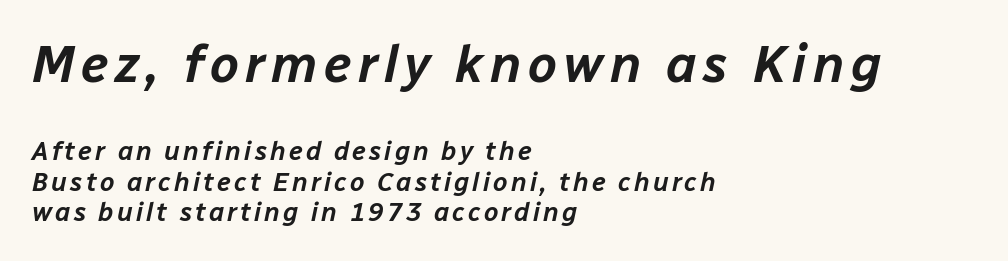
The image shows 52 px text type, italic (leaning right); set left-aligned, line spacing 1.18x, not underlined; the first (top) block is 2.0x larger; low stroke contrast and a medium x-height.
